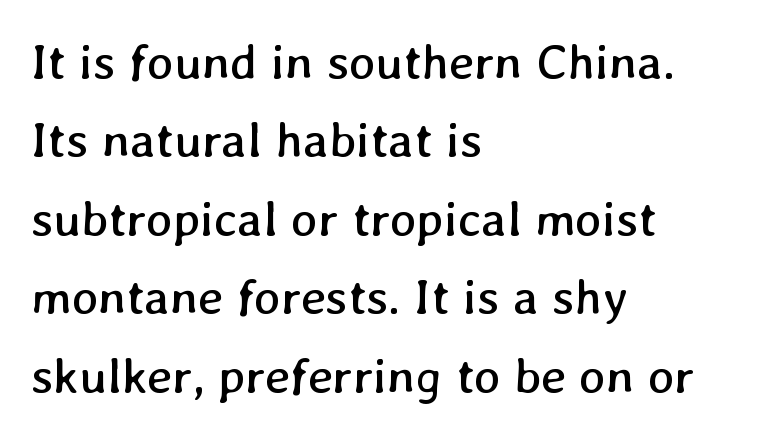
{"bold": "no", "weight": "regular", "width": "normal", "stroke_contrast": "low", "x_height": "medium", "monospaced": "no", "underline": "no", "align": "left", "line_spacing": "normal", "line_spacing_ratio": 1.57, "letter_spacing": "normal", "letter_spacing_em": 0.0, "glyph_px": 50}
